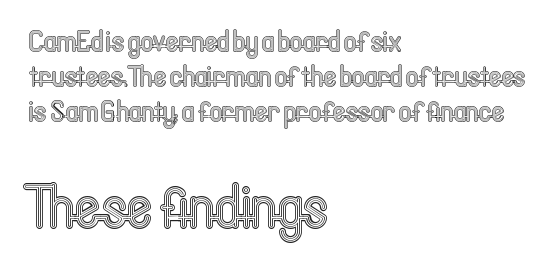
{"italic": "no", "width": "condensed", "x_height": "medium", "monospaced": "no", "underline": "no", "align": "left", "line_spacing_ratio": 1.17, "letter_spacing": "normal", "letter_spacing_em": 0.0, "larger_block": "second", "size_ratio": 2.03, "glyph_px": 61}
